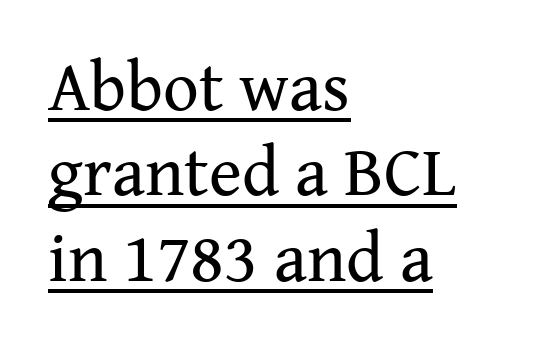
The image shows 70 px regular-weight serif type, upright; set left-aligned, line spacing 1.22x, normal letter spacing, underlined; medium stroke contrast and a medium x-height.
